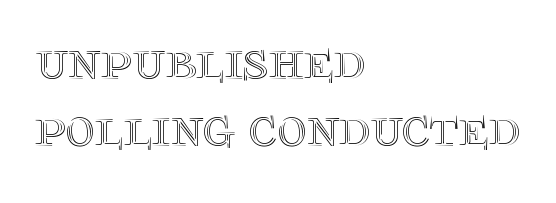
{"italic": "no", "width": "normal", "x_height": "large", "monospaced": "no", "underline": "no", "align": "left", "line_spacing_ratio": 1.2, "letter_spacing": "normal", "letter_spacing_em": 0.0, "glyph_px": 56}
